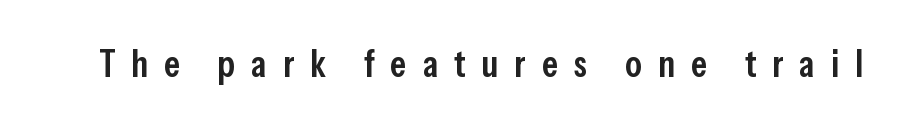
Q: Is the text bold? A: Semi-bold.
Q: Is the text italic (slanted)? A: No, it is upright.
Q: Is the typeface a serif or a sans-serif typeface? A: Sans-serif.
Q: Is the text underlined? A: No.
Q: Is the spacing between letters normal or unusually wide? A: Unusually wide.
Q: Width (condensed, normal, or wide)? A: Condensed.
Q: Stroke contrast? A: Low.
Q: x-height? A: Medium.
Q: Monospaced? A: No.
